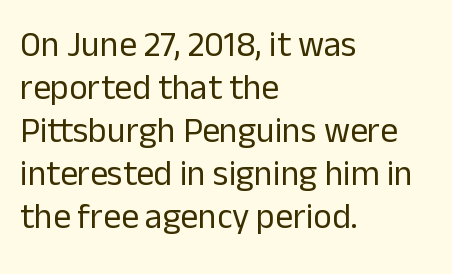
The image shows 35 px regular-weight sans-serif type, upright; set left-aligned, line spacing 1.23x, normal letter spacing, not underlined; low stroke contrast and a medium x-height.
